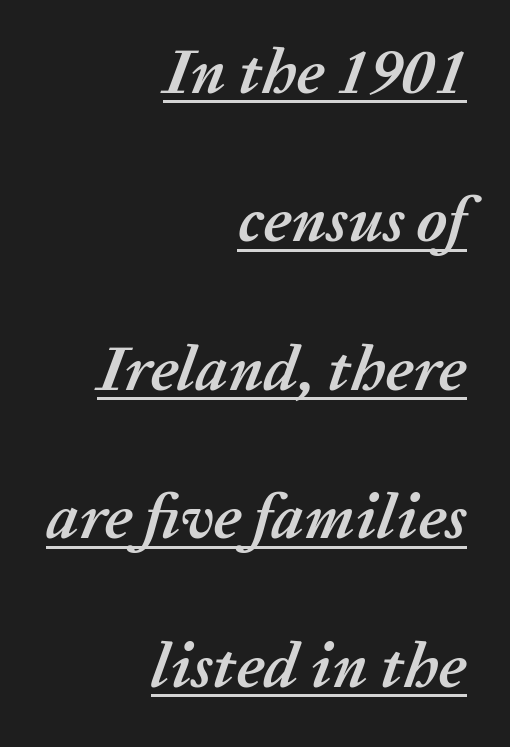
Q: Is the text bold? A: Yes.
Q: Is the text italic (slanted)? A: Yes, it leans right by about 20 degrees.
Q: Is the text underlined? A: Yes.
Q: How is the paragraph aligned? A: Right-aligned.
Q: Is the spacing between letters normal or unusually wide? A: Normal.
Q: Is the spacing between lines tight, normal or loose? A: Loose.
Q: Width (condensed, normal, or wide)? A: Normal.
Q: Stroke contrast? A: Medium.
Q: x-height? A: Medium.
Q: Monospaced? A: No.
